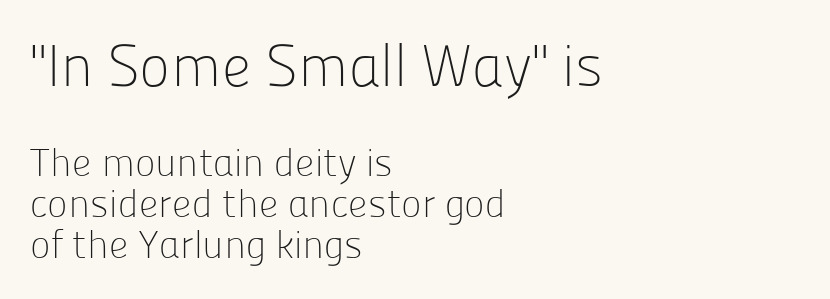
Q: Is the text bold? A: No.
Q: Is the text italic (slanted)? A: No, it is upright.
Q: Is the typeface a serif or a sans-serif typeface? A: Sans-serif.
Q: Is the text underlined? A: No.
Q: How is the paragraph aligned? A: Left-aligned.
Q: Is the spacing between letters normal or unusually wide? A: Normal.
Q: Is the spacing between lines tight, normal or loose? A: Tight.
Q: Which block of text is set in a larger size, the first (top) or the second (bottom)? A: The first (top) one.
Q: Width (condensed, normal, or wide)? A: Normal.
Q: Stroke contrast? A: Low.
Q: x-height? A: Medium.
Q: Monospaced? A: No.
